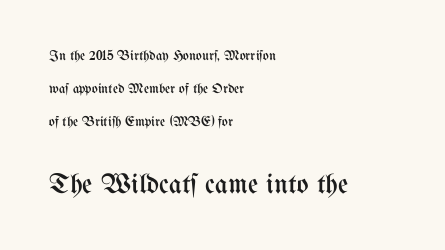
The image shows 28 px regular-weight, condensed type, upright; set left-aligned, loose line spacing (2.36x), normal letter spacing, not underlined; the second (bottom) block is 2.0x larger; medium stroke contrast and a medium x-height.
